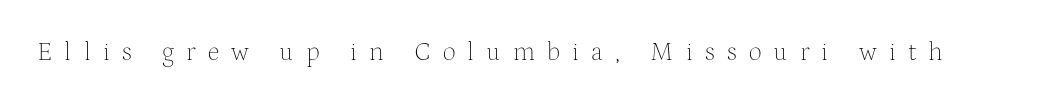
The image shows 26 px text type, upright; set unusually wide letter spacing (+0.47 em), not underlined.
